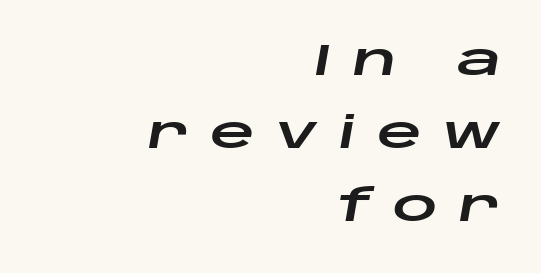
The image shows 44 px wide type, italic (leaning right); set right-aligned, normal line spacing (1.66x), unusually wide letter spacing (+0.47 em), not underlined; low stroke contrast and a large x-height.
